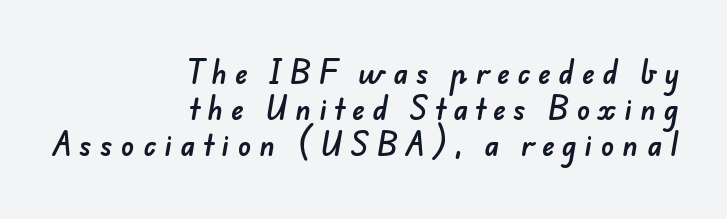
Casual observation: everything's shoved over to the right. What stands out about the letter spacing? Its width — letters are far apart. Clear beneath every line of the passage. Reading down the column, the eye jumps a familiar distance to each next line.
